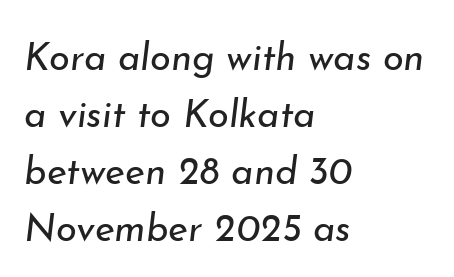
The image shows 38 px regular-weight type, italic (leaning right); set left-aligned, normal line spacing (1.5x), normal letter spacing, not underlined; low stroke contrast and a small x-height.
